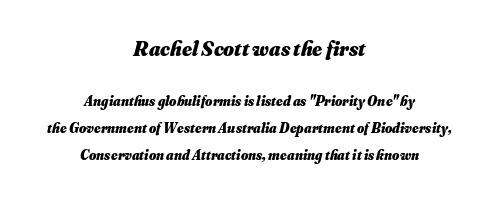
The image shows 21 px bold type, italic (leaning right); set centered, loose line spacing (1.93x), normal letter spacing, not underlined; the first (top) block is 1.5x larger.
